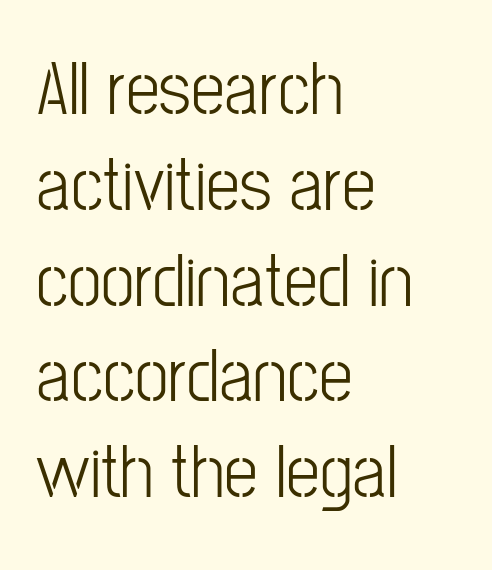
Q: Is the text italic (slanted)? A: No, it is upright.
Q: Is the typeface a serif or a sans-serif typeface? A: Sans-serif.
Q: Is the text underlined? A: No.
Q: How is the paragraph aligned? A: Left-aligned.
Q: Is the spacing between letters normal or unusually wide? A: Normal.
Q: Is the spacing between lines tight, normal or loose? A: Normal.
Q: Width (condensed, normal, or wide)? A: Condensed.
Q: Stroke contrast? A: Low.
Q: x-height? A: Medium.
Q: Monospaced? A: No.
